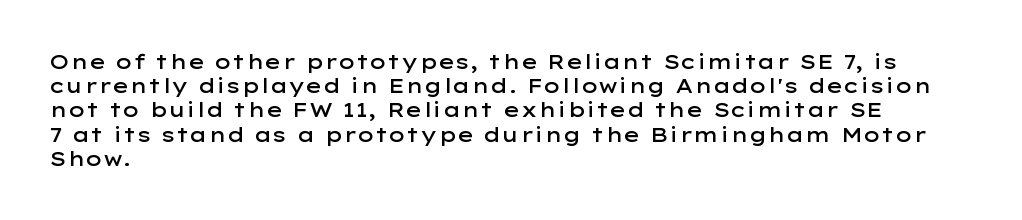
Q: Is the text bold? A: Semi-bold.
Q: Is the text italic (slanted)? A: No, it is upright.
Q: Is the text underlined? A: No.
Q: How is the paragraph aligned? A: Left-aligned.
Q: Is the spacing between letters normal or unusually wide? A: Normal.
